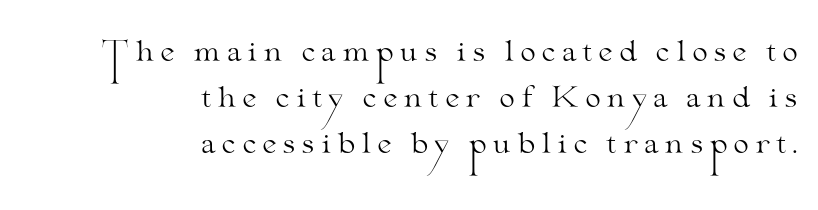
{"serif": "yes", "italic": "no", "bold": "no", "weight": "light", "width": "wide", "stroke_contrast": "medium", "x_height": "small", "monospaced": "no", "underline": "no", "align": "right", "line_spacing": "normal", "line_spacing_ratio": 1.65, "glyph_px": 28}
